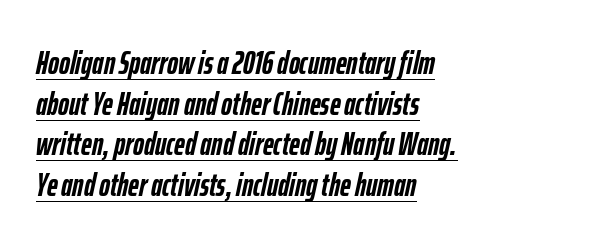
The image shows 33 px semibold, condensed type, italic (leaning right); set left-aligned, line spacing 1.23x, normal letter spacing, underlined; low stroke contrast and a medium x-height.
